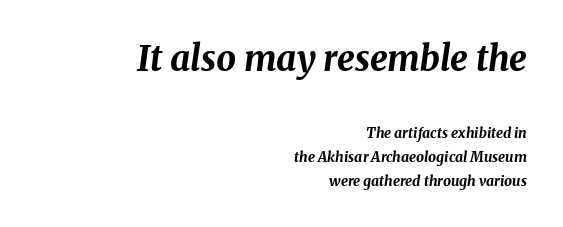
The image shows 35 px bold type, italic (leaning right); set right-aligned, line spacing 1.72x, normal letter spacing, not underlined; the first (top) block is 2.5x larger; medium stroke contrast and a medium x-height.
